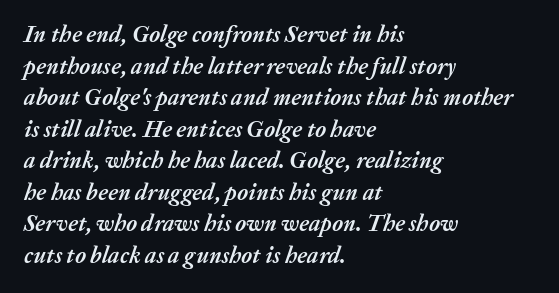
The image shows 23 px bold type, italic (leaning right); set left-aligned, normal line spacing (1.37x), normal letter spacing, not underlined.
